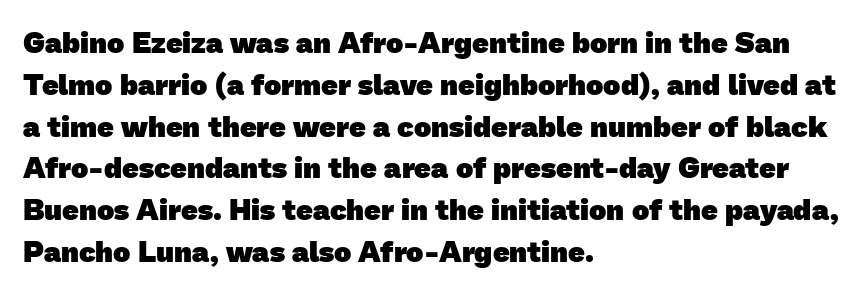
In terms of letterform style, serifs are entirely absent. Here the glyphs are tracked normally, forming tight word shapes. Set as a true bold cut, around the 700 mark. Whoever set this chose a conventional vertical rhythm. Proportional: the letters do not fall into vertical columns.
